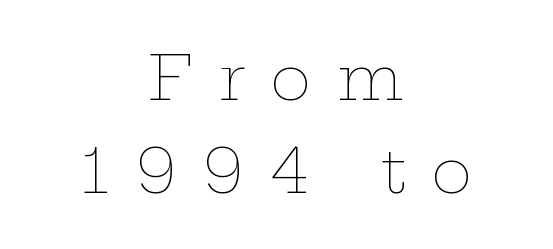
{"italic": "no", "bold": "no", "weight": "thin", "width": "wide", "stroke_contrast": "low", "x_height": "medium", "monospaced": "no", "underline": "no", "align": "center", "line_spacing": "normal", "line_spacing_ratio": 1.52, "letter_spacing": "wide", "letter_spacing_em": 0.43, "glyph_px": 61}
